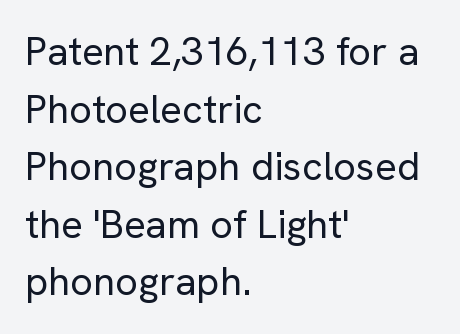
Q: Is the text bold? A: No.
Q: Is the text italic (slanted)? A: No, it is upright.
Q: Is the typeface a serif or a sans-serif typeface? A: Sans-serif.
Q: Is the text underlined? A: No.
Q: How is the paragraph aligned? A: Left-aligned.
Q: Is the spacing between letters normal or unusually wide? A: Normal.
Q: Is the spacing between lines tight, normal or loose? A: Normal.
Q: Width (condensed, normal, or wide)? A: Normal.
Q: Stroke contrast? A: Low.
Q: x-height? A: Medium.
Q: Monospaced? A: No.
